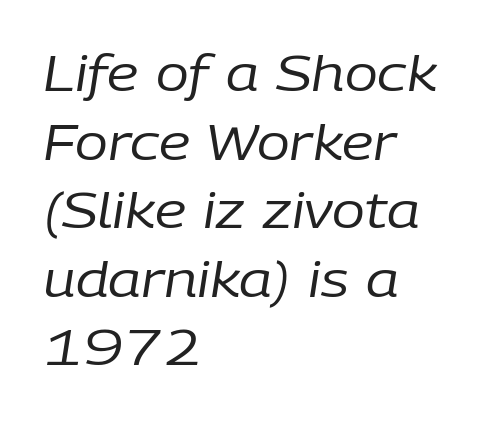
Q: Is the text bold? A: No.
Q: Is the text italic (slanted)? A: Yes, it leans right by about 9 degrees.
Q: Is the text underlined? A: No.
Q: How is the paragraph aligned? A: Left-aligned.
Q: Is the spacing between letters normal or unusually wide? A: Normal.
Q: Is the spacing between lines tight, normal or loose? A: Normal.
Q: Width (condensed, normal, or wide)? A: Normal.
Q: Stroke contrast? A: Low.
Q: x-height? A: Medium.
Q: Monospaced? A: No.
